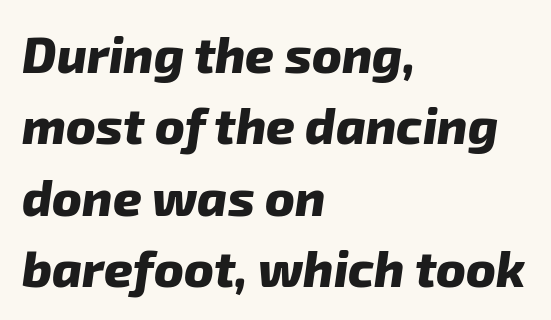
Rows of type keep a routine distance in the vertical direction. Notice how thick the strokes are: this is what a full bold looks like. The horizontal fit of the characters is conventional and even. The glyphs are unaccompanied by any horizontal stroke below them.
